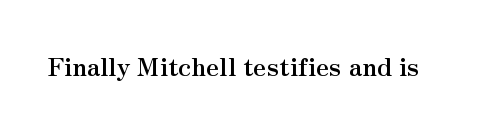
Q: Is the text bold? A: Yes.
Q: Is the text italic (slanted)? A: No, it is upright.
Q: Is the text underlined? A: No.
Q: Is the spacing between letters normal or unusually wide? A: Normal.
